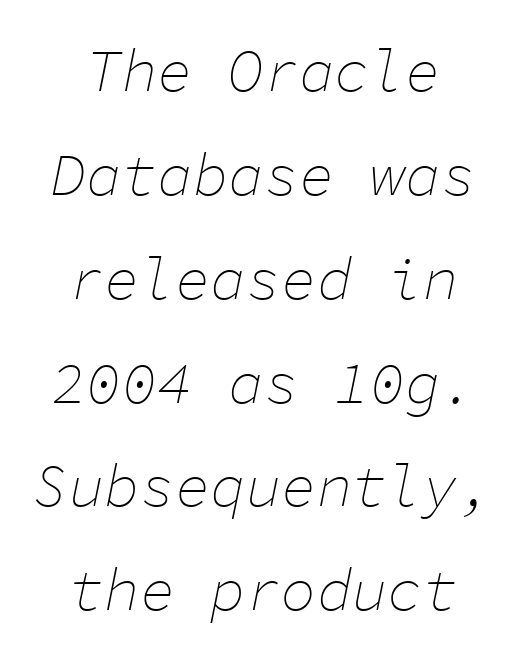
Q: Is the text bold? A: No.
Q: Is the text italic (slanted)? A: Yes, it leans right by about 11 degrees.
Q: Is the text underlined? A: No.
Q: How is the paragraph aligned? A: Centered.
Q: Is the spacing between letters normal or unusually wide? A: Normal.
Q: Width (condensed, normal, or wide)? A: Normal.
Q: Stroke contrast? A: Low.
Q: x-height? A: Medium.
Q: Monospaced? A: Yes.
